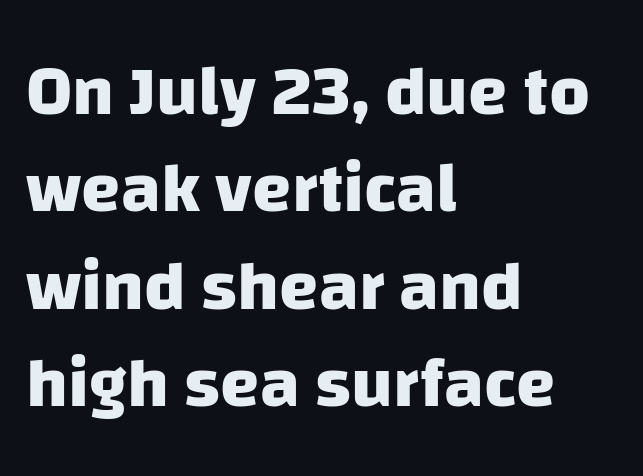
The image shows 71 px heavy sans-serif type; set left-aligned, normal line spacing (1.37x), normal letter spacing, not underlined; low stroke contrast and a large x-height.
